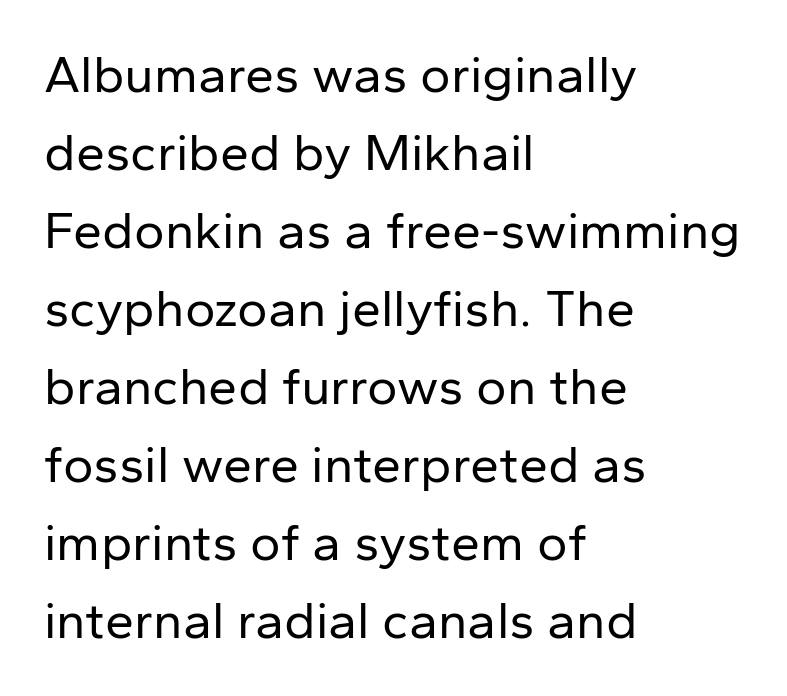
{"serif": "no", "italic": "no", "bold": "no", "weight": "regular", "width": "normal", "stroke_contrast": "low", "x_height": "medium", "monospaced": "no", "underline": "no", "align": "left", "line_spacing": "normal", "line_spacing_ratio": 1.5, "letter_spacing": "normal", "letter_spacing_em": 0.0, "glyph_px": 52}
